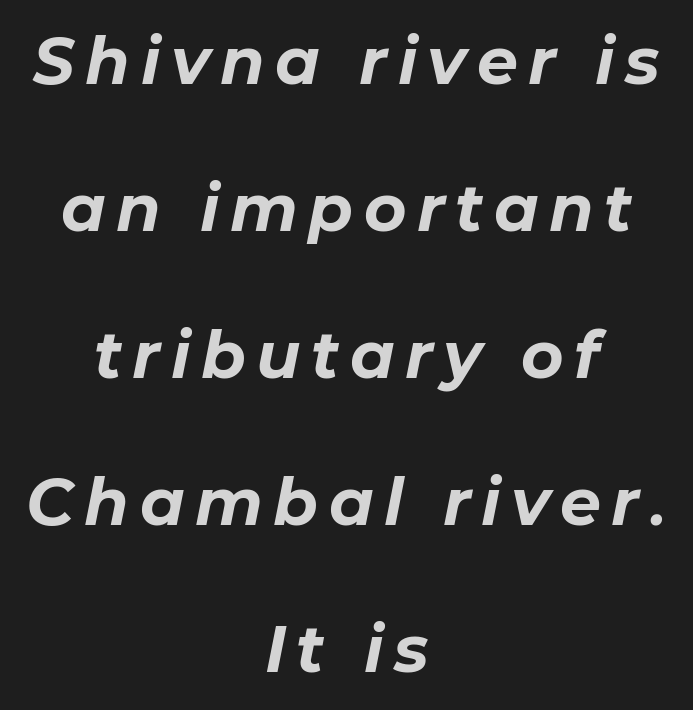
Q: Is the text bold? A: Yes.
Q: Is the text italic (slanted)? A: Yes, it leans right by about 11 degrees.
Q: Is the text underlined? A: No.
Q: How is the paragraph aligned? A: Centered.
Q: Is the spacing between lines tight, normal or loose? A: Loose.
Q: Width (condensed, normal, or wide)? A: Normal.
Q: Stroke contrast? A: Low.
Q: x-height? A: Medium.
Q: Monospaced? A: No.
